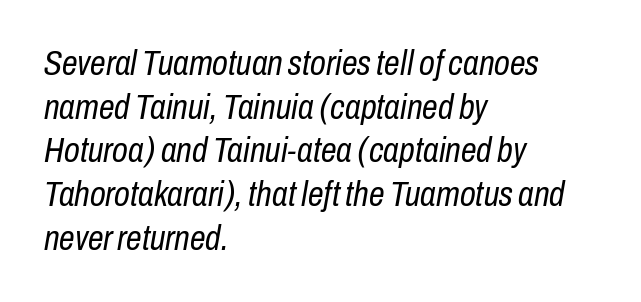
{"italic": "yes", "lean": "right", "slant_degrees": 10, "bold": "no", "weight": "regular", "width": "condensed", "stroke_contrast": "low", "x_height": "medium", "monospaced": "no", "underline": "no", "align": "left", "line_spacing": "normal", "line_spacing_ratio": 1.25, "letter_spacing": "normal", "letter_spacing_em": 0.0, "glyph_px": 35}
